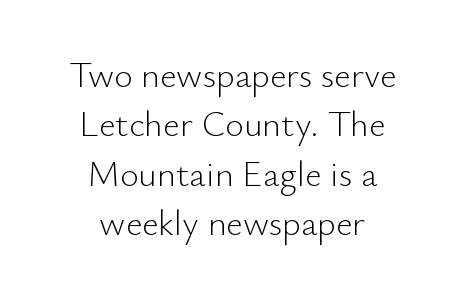
The image shows 36 px light sans-serif type, upright; set centered, normal line spacing (1.37x), normal letter spacing, not underlined; low stroke contrast and a small x-height.
